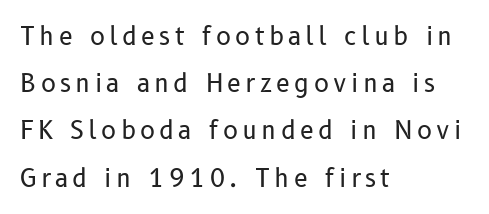
The specimen omits any rule beneath the text block's lines. Nope, not italic — everything's standing straight. Bold? No — there's no thickening of the strokes. Casual observation: everything's shoved over to the left.
